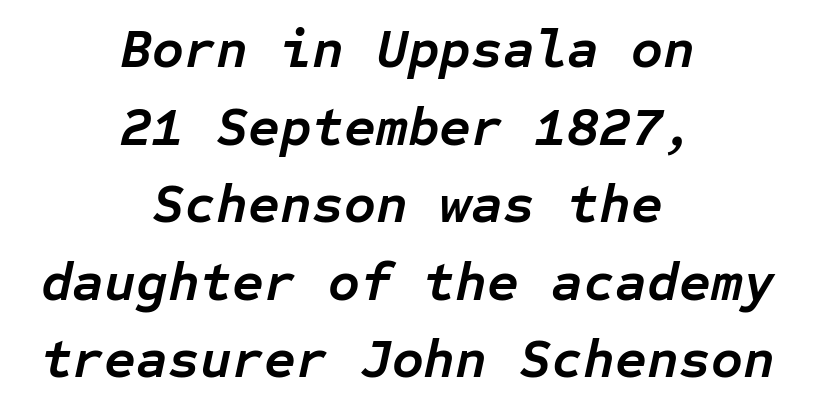
Q: Is the text bold? A: Yes.
Q: Is the text italic (slanted)? A: Yes, it leans right by about 12 degrees.
Q: Is the text underlined? A: No.
Q: How is the paragraph aligned? A: Centered.
Q: Is the spacing between letters normal or unusually wide? A: Normal.
Q: Is the spacing between lines tight, normal or loose? A: Normal.
Q: Width (condensed, normal, or wide)? A: Normal.
Q: Stroke contrast? A: Low.
Q: x-height? A: Medium.
Q: Monospaced? A: Yes.
